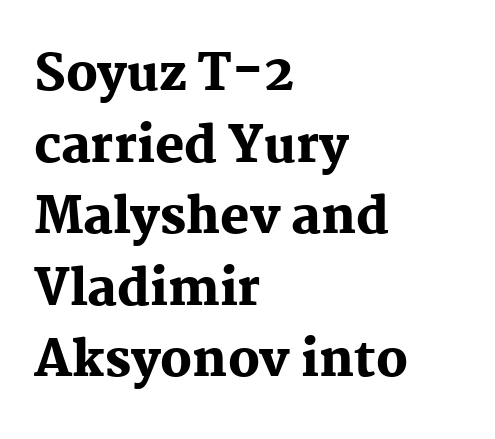
{"serif": "yes", "italic": "no", "bold": "yes", "weight": "heavy", "width": "normal", "stroke_contrast": "medium", "x_height": "medium", "monospaced": "no", "underline": "no", "align": "left", "line_spacing": "normal", "line_spacing_ratio": 1.46, "letter_spacing": "normal", "letter_spacing_em": 0.0, "glyph_px": 49}
